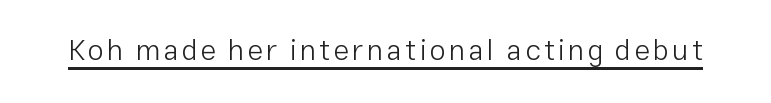
Posture: upright roman. The face used here is proportionally spaced, like ordinary book or web type. Is there an underline? Yes — a line sits under the letters. Nothing sits at the stroke ends, so this counts as sans-serif.
